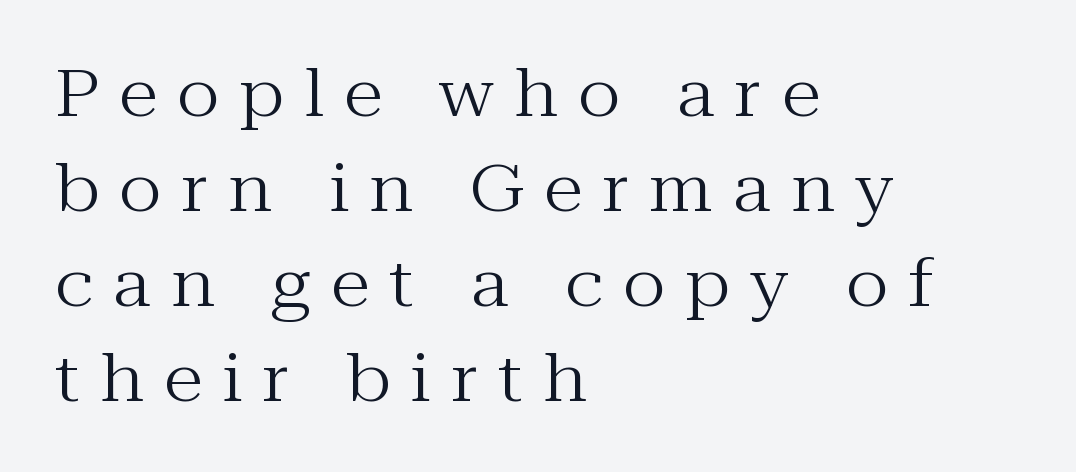
The image shows 65 px regular-weight serif type, upright; set left-aligned, normal line spacing (1.46x), unusually wide letter spacing (+0.31 em), not underlined; medium stroke contrast and a medium x-height.
